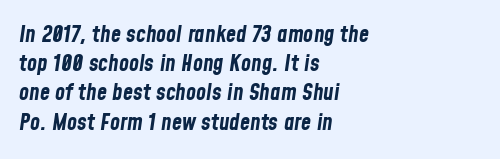
Honestly, the row spacing looks completely unremarkable. Glance below the letters and you will spot only blank space. The paragraph has a hard left edge and a soft right edge. Heft: maximum for text — a bold.
